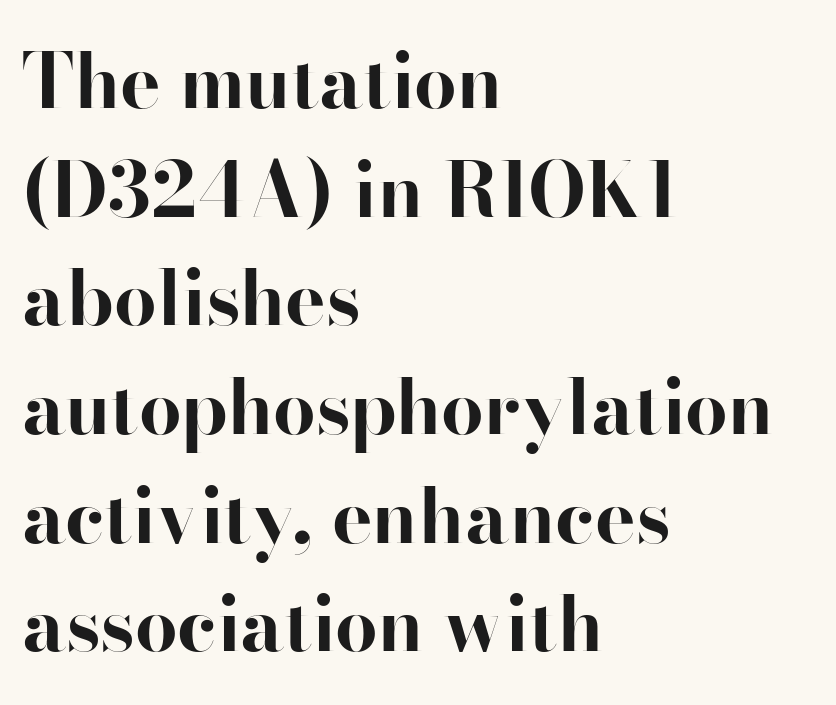
{"serif": "yes", "italic": "no", "bold": "yes", "weight": "bold", "width": "normal", "stroke_contrast": "high", "x_height": "small", "monospaced": "no", "underline": "no", "align": "left", "line_spacing": "normal", "line_spacing_ratio": 1.43, "letter_spacing": "normal", "letter_spacing_em": 0.0, "glyph_px": 76}
